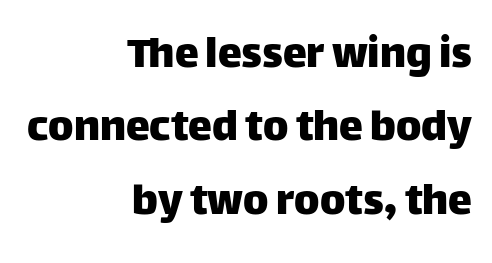
{"serif": "no", "italic": "no", "width": "normal", "stroke_contrast": "low", "x_height": "large", "monospaced": "no", "underline": "no", "align": "right", "line_spacing": "normal", "line_spacing_ratio": 1.53, "letter_spacing": "normal", "letter_spacing_em": 0.0, "glyph_px": 48}
